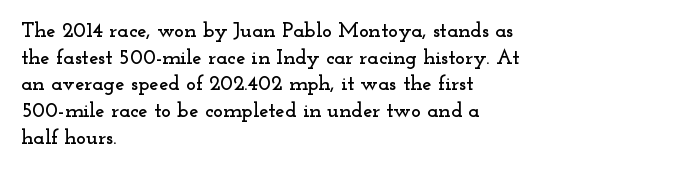
The image shows 21 px text type, upright; set left-aligned, normal line spacing (1.27x), normal letter spacing, not underlined.
